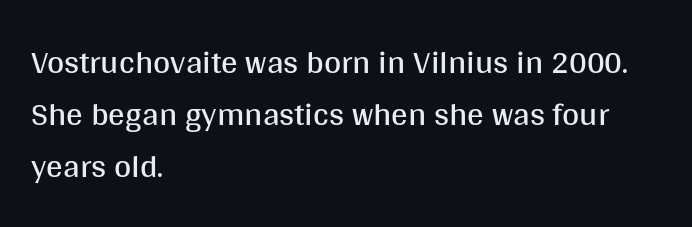
The image shows 33 px regular-weight sans-serif type, upright; set left-aligned, normal line spacing (1.58x), normal letter spacing, not underlined; medium stroke contrast and a large x-height.
